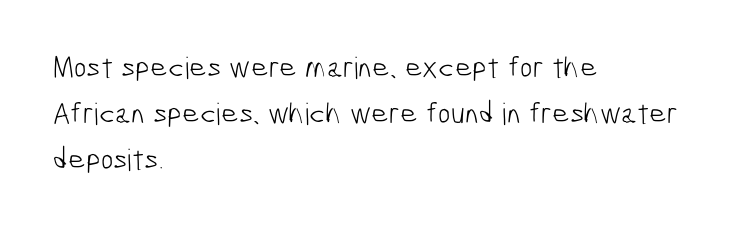
Q: Is the text bold? A: No.
Q: Is the typeface a serif or a sans-serif typeface? A: Sans-serif.
Q: Is the text underlined? A: No.
Q: How is the paragraph aligned? A: Left-aligned.
Q: Is the spacing between letters normal or unusually wide? A: Normal.
Q: Is the spacing between lines tight, normal or loose? A: Normal.
Q: Width (condensed, normal, or wide)? A: Condensed.
Q: Stroke contrast? A: Low.
Q: x-height? A: Medium.
Q: Monospaced? A: No.
